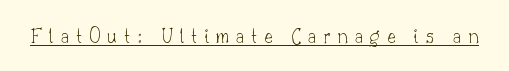
Q: Is the text bold? A: No.
Q: Is the text italic (slanted)? A: No, it is upright.
Q: Is the text underlined? A: Yes.
Q: Is the spacing between letters normal or unusually wide? A: Unusually wide.
